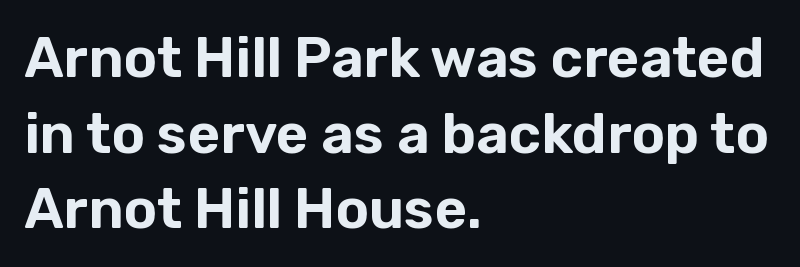
{"serif": "no", "italic": "no", "width": "normal", "stroke_contrast": "low", "x_height": "medium", "monospaced": "no", "underline": "no", "align": "left", "line_spacing": "normal", "line_spacing_ratio": 1.35, "letter_spacing": "normal", "letter_spacing_em": 0.0, "glyph_px": 56}
